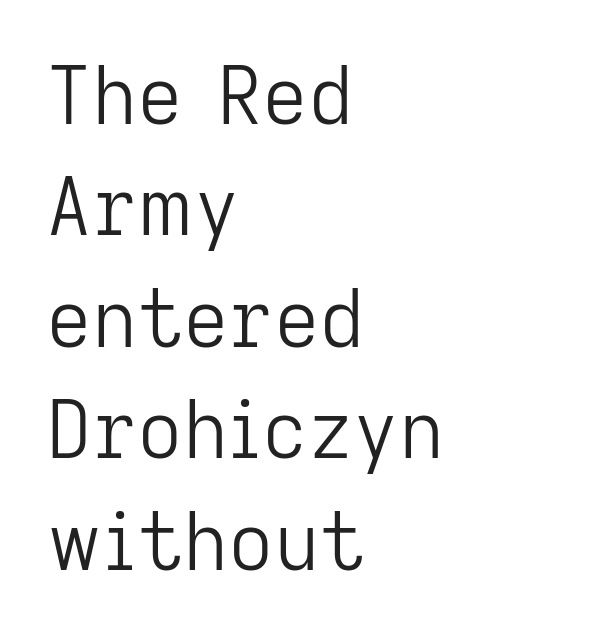
The image shows 79 px light sans-serif type, upright; set left-aligned, normal line spacing (1.41x), normal letter spacing, not underlined; low stroke contrast and a medium x-height.
